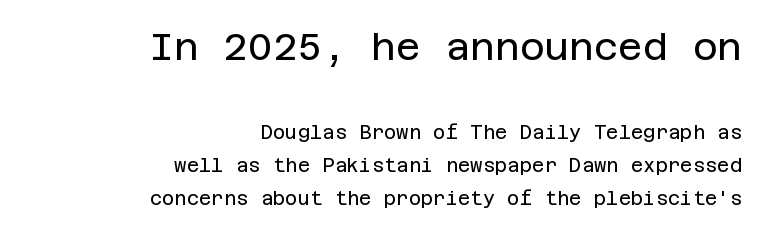
{"serif": "no", "italic": "no", "bold": "no", "weight": "regular", "width": "normal", "stroke_contrast": "low", "x_height": "large", "underline": "no", "align": "right", "line_spacing_ratio": 1.74, "letter_spacing": "normal", "letter_spacing_em": 0.0, "larger_block": "first", "size_ratio": 2.0, "glyph_px": 38}
